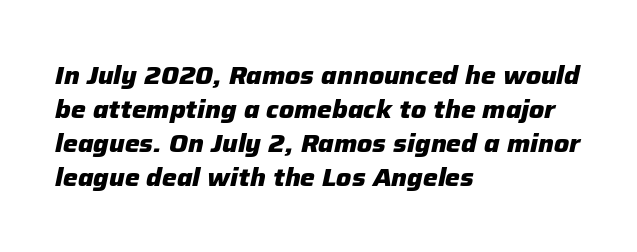
{"italic": "yes", "lean": "right", "slant_degrees": 12, "bold": "yes", "underline": "no", "align": "left", "line_spacing": "normal", "line_spacing_ratio": 1.36, "letter_spacing": "normal", "letter_spacing_em": 0.0, "glyph_px": 25}
